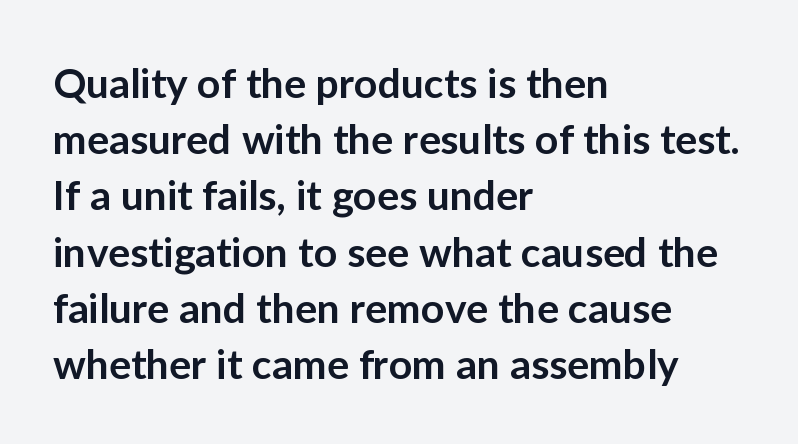
Font category for this specimen: sans-serif. The specimen reads as upright at a glance. Bold? Not quite — semibold, heavier than regular but stopping short. The zone under the glyphs is completely vacant. The rendering anchors every line to the left-hand side. The vertical gap from one line to the next is medium.
